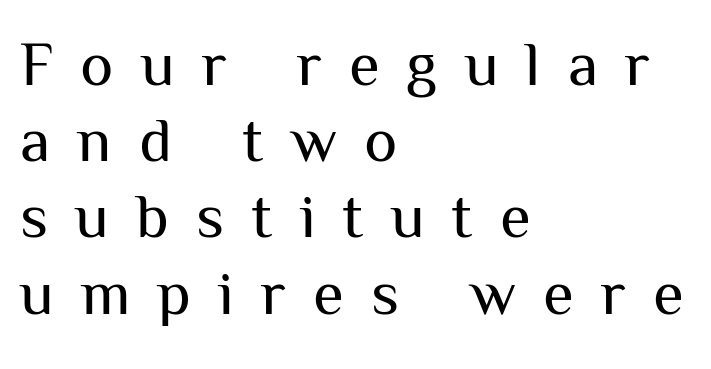
The image shows 63 px regular-weight sans-serif type, upright; set left-aligned, line spacing 1.21x, unusually wide letter spacing (+0.43 em), not underlined; medium stroke contrast and a medium x-height.
